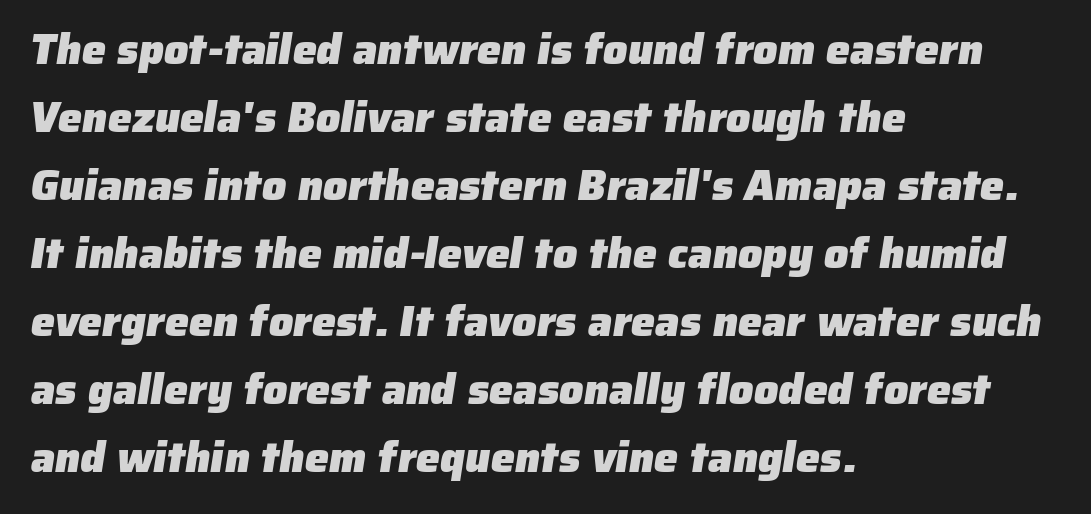
{"serif": "no", "bold": "yes", "weight": "heavy", "width": "normal", "stroke_contrast": "low", "x_height": "medium", "monospaced": "no", "underline": "no", "align": "left", "line_spacing": "normal", "line_spacing_ratio": 1.58, "letter_spacing": "normal", "letter_spacing_em": 0.0, "glyph_px": 43}
